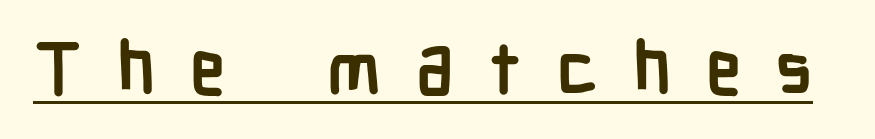
This is sans-serif lettering, the kind often seen on screens and signage. Summary of weight: heavy, a full bold. Students, note that the glyphs here are deliberately spaced far apart. Note the varied advance widths — an 'i' is clearly narrower than an 'm'. Vertical strokes here are truly vertical.
